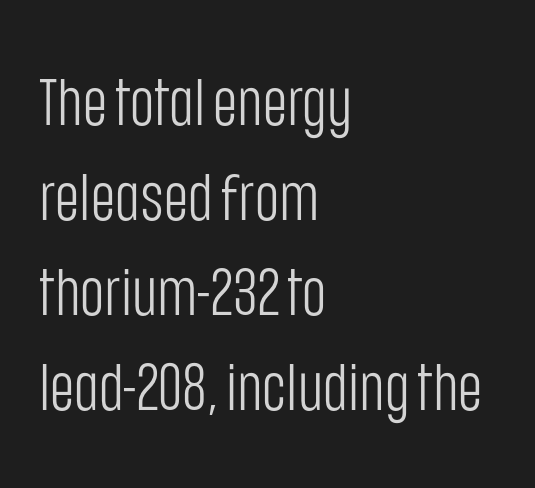
{"serif": "no", "italic": "no", "bold": "no", "weight": "light", "width": "condensed", "stroke_contrast": "low", "x_height": "large", "monospaced": "no", "underline": "no", "align": "left", "line_spacing": "normal", "line_spacing_ratio": 1.44, "letter_spacing": "normal", "letter_spacing_em": 0.0, "glyph_px": 66}
